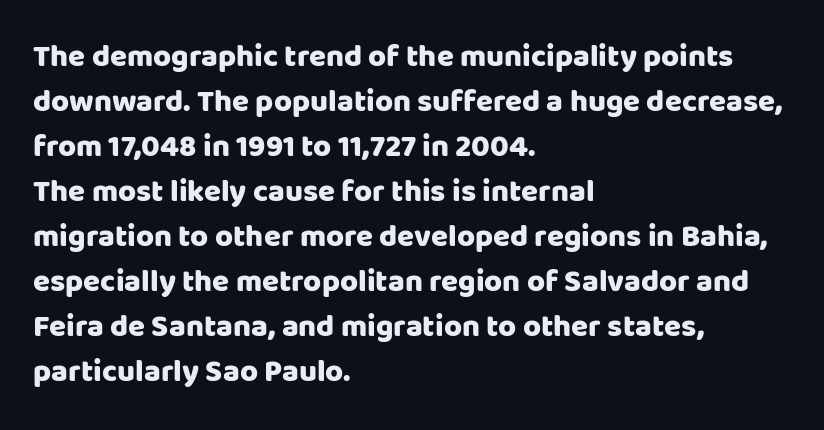
Q: Is the text italic (slanted)? A: No, it is upright.
Q: Is the typeface a serif or a sans-serif typeface? A: Sans-serif.
Q: Is the text underlined? A: No.
Q: How is the paragraph aligned? A: Left-aligned.
Q: Is the spacing between letters normal or unusually wide? A: Normal.
Q: Is the spacing between lines tight, normal or loose? A: Normal.
Q: Width (condensed, normal, or wide)? A: Normal.
Q: Stroke contrast? A: Low.
Q: x-height? A: Large.
Q: Monospaced? A: No.
